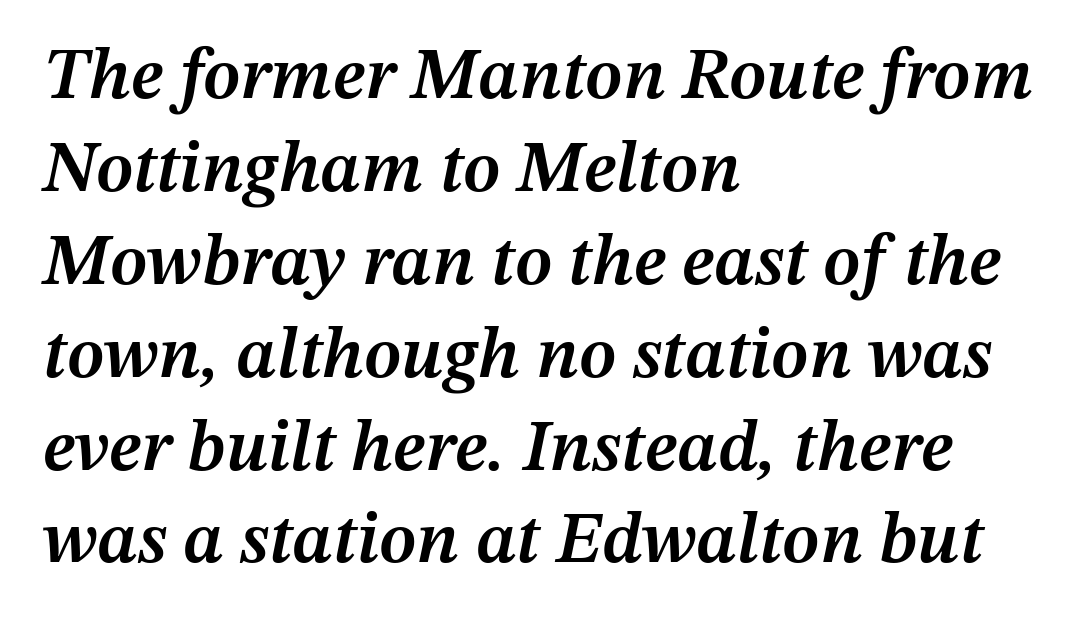
Underlining? Definitely not there. The passage shown is typed in a proportional face where columns would drift. This rendering leaves character spacing at its baseline value. There's an unmistakable incline to the writing here. In terms of leading, this rendering sits right in the middle. Its strokes are somewhat broadened, the hallmark of semibold type.
